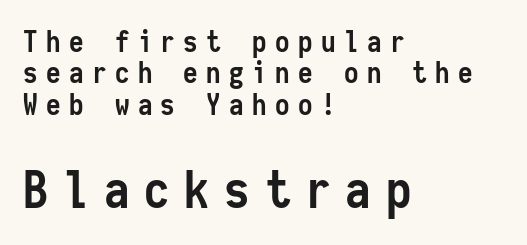
The image shows 51 px semibold, condensed sans-serif type, upright, monospaced; set left-aligned, tight line spacing (1.08x), unusually wide letter spacing (+0.29 em), not underlined; the second (bottom) block is 1.76x larger; low stroke contrast and a medium x-height.
